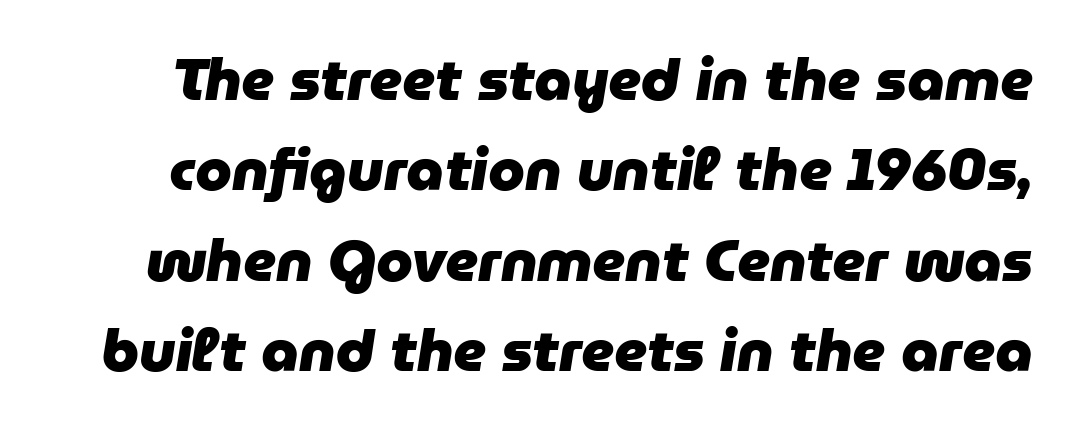
Q: Is the text bold? A: Yes.
Q: Is the text italic (slanted)? A: Yes, it leans right by about 9 degrees.
Q: Is the text underlined? A: No.
Q: Is the spacing between letters normal or unusually wide? A: Normal.
Q: Is the spacing between lines tight, normal or loose? A: Normal.
Q: Width (condensed, normal, or wide)? A: Normal.
Q: Stroke contrast? A: Low.
Q: x-height? A: Medium.
Q: Monospaced? A: No.
